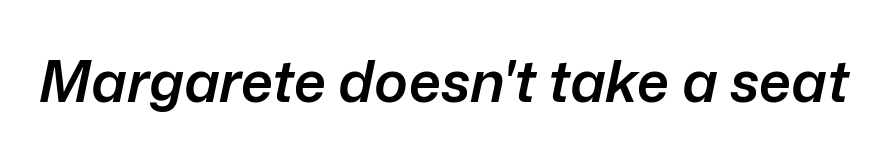
The image shows 57 px semibold type, italic (leaning right); set normal letter spacing, not underlined; low stroke contrast and a medium x-height.
